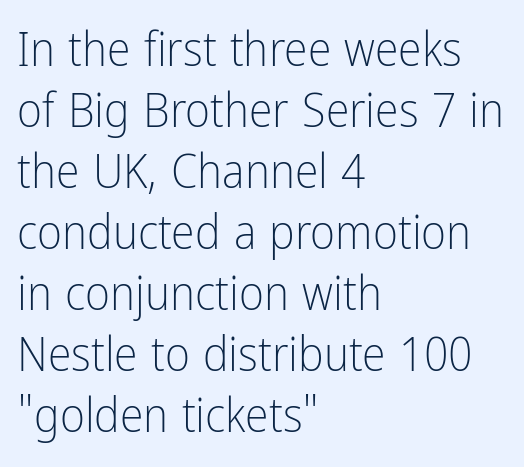
Q: Is the text bold? A: No.
Q: Is the text italic (slanted)? A: No, it is upright.
Q: Is the typeface a serif or a sans-serif typeface? A: Sans-serif.
Q: Is the text underlined? A: No.
Q: How is the paragraph aligned? A: Left-aligned.
Q: Is the spacing between letters normal or unusually wide? A: Normal.
Q: Is the spacing between lines tight, normal or loose? A: Normal.
Q: Width (condensed, normal, or wide)? A: Condensed.
Q: Stroke contrast? A: Low.
Q: x-height? A: Medium.
Q: Monospaced? A: No.
